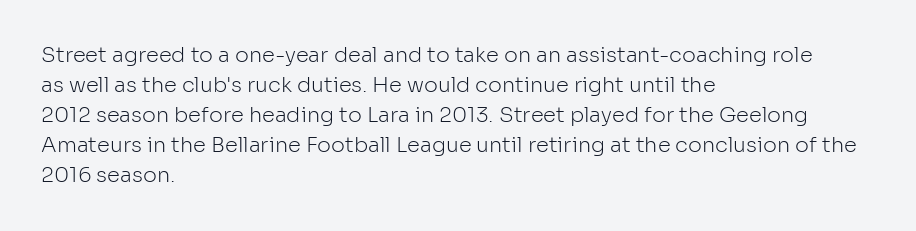
The image shows 21 px text type, upright; set left-aligned, normal line spacing (1.43x), normal letter spacing, not underlined.
